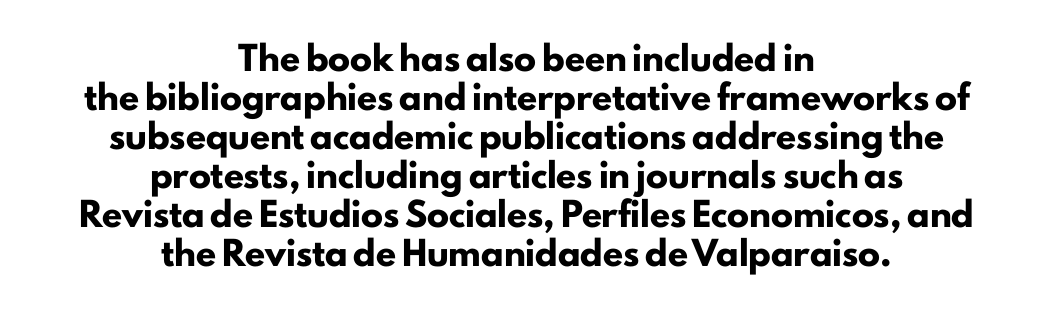
Q: Is the text bold? A: Yes.
Q: Is the text italic (slanted)? A: No, it is upright.
Q: Is the text underlined? A: No.
Q: How is the paragraph aligned? A: Centered.
Q: Is the spacing between letters normal or unusually wide? A: Normal.
